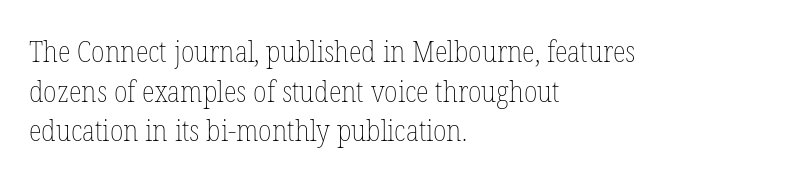
The image shows 30 px thin, condensed type, upright; set left-aligned, normal line spacing (1.32x), normal letter spacing, not underlined; low stroke contrast and a medium x-height.
